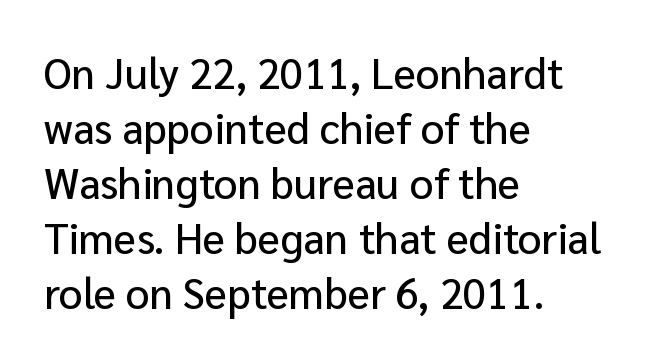
{"serif": "no", "italic": "no", "width": "normal", "stroke_contrast": "low", "x_height": "medium", "monospaced": "no", "underline": "no", "align": "left", "line_spacing": "normal", "line_spacing_ratio": 1.31, "letter_spacing": "normal", "letter_spacing_em": 0.0, "glyph_px": 42}
